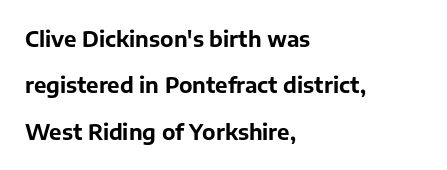
The image shows 21 px bold type, upright; set left-aligned, loose line spacing (2.21x), normal letter spacing, not underlined.
